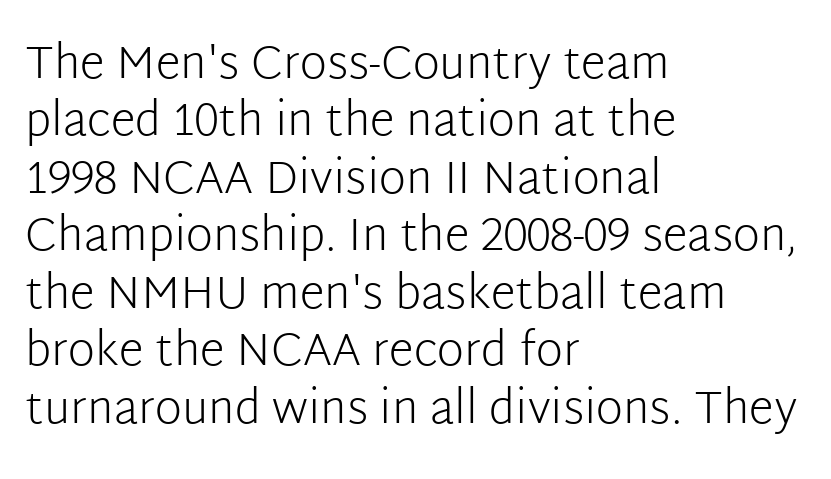
Nope, no serifs anywhere on these letters. The vertical gap from one line to the next is medium. Anything drawn beneath the words? Only blank space. The letters advance in unequal steps, a hallmark of proportional type. Caption: multi-line text, flush left, ragged right. Italic: no, the glyphs are upright roman.
